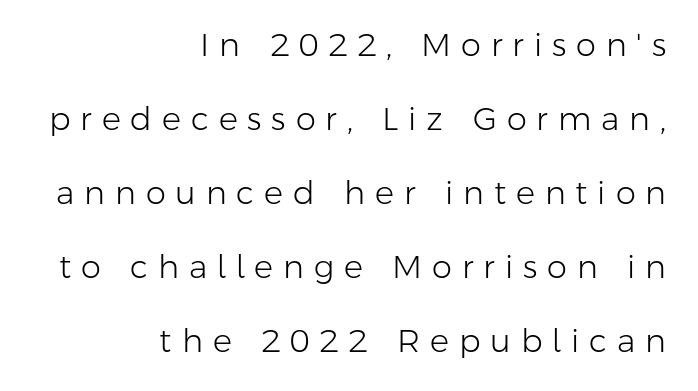
Typeset ragged left — the right edge is the straight one. The font family rendered here belongs to the sans-serif group. The letters advance in unequal steps, a hallmark of proportional type. Someone cranked the tracking dial way up on this one. Rows of type keep a wide berth in the vertical direction.
